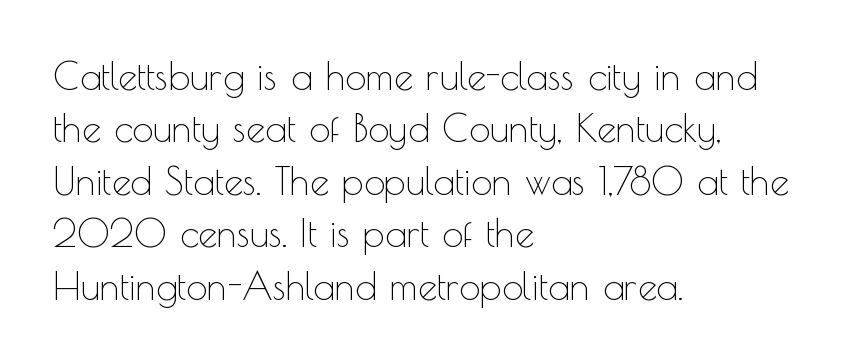
The image shows 38 px thin sans-serif type, upright; set left-aligned, normal line spacing (1.38x), normal letter spacing, not underlined; a small x-height.
